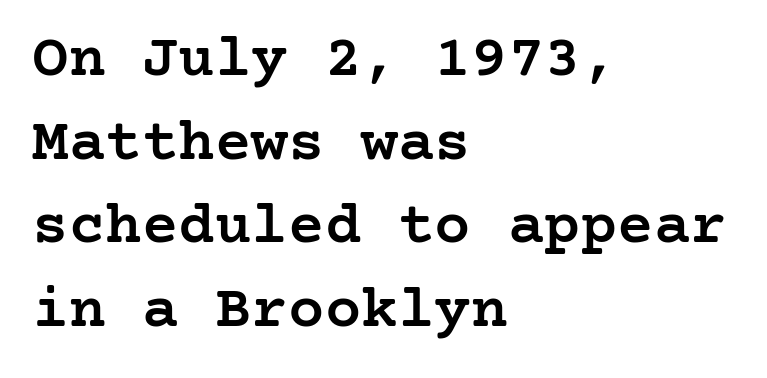
This rendering uses left alignment, leaving the right contour irregular. The lines sit at an ordinary, default distance from one another. Each row of text sits above clean, open space. Observe the serifs anchoring each vertical stroke in this sample.
